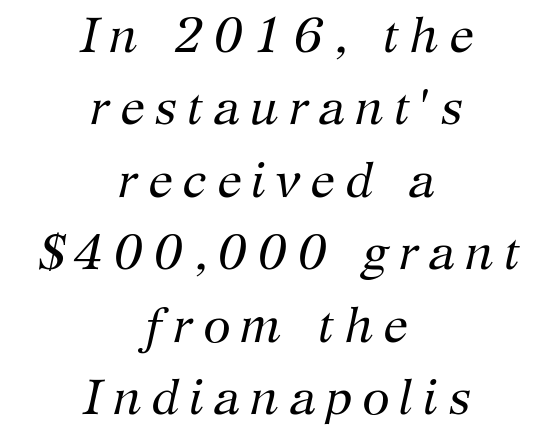
The image shows 50 px regular-weight serif type, italic (leaning right); set centered, normal line spacing (1.45x), unusually wide letter spacing (+0.2 em), not underlined; medium stroke contrast and a medium x-height.
